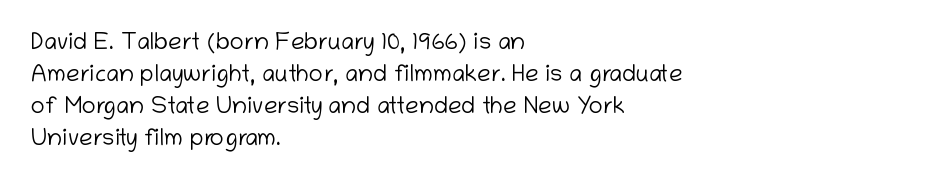
{"italic": "no", "bold": "no", "underline": "no", "align": "left", "line_spacing": "normal", "line_spacing_ratio": 1.34, "letter_spacing": "normal", "letter_spacing_em": 0.0, "glyph_px": 24}
